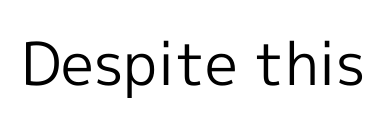
The image shows 59 px regular-weight sans-serif type, upright; set normal letter spacing, not underlined; a medium x-height.
